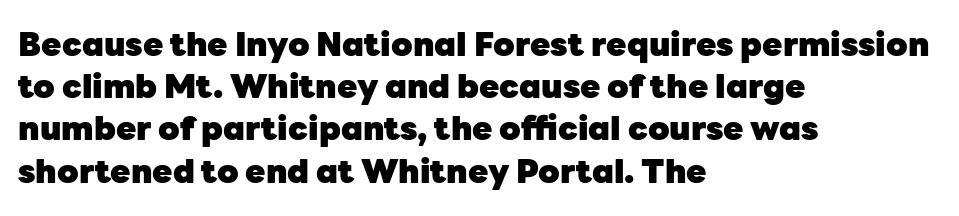
What stands out about the letter spacing? Nothing — it is the standard amount. Grotesque or geometric, the face here clearly has no serifs. On the weight axis this lands at bold, roughly 700. Each letter keeps its own natural width here, so spacing adapts to shape.
